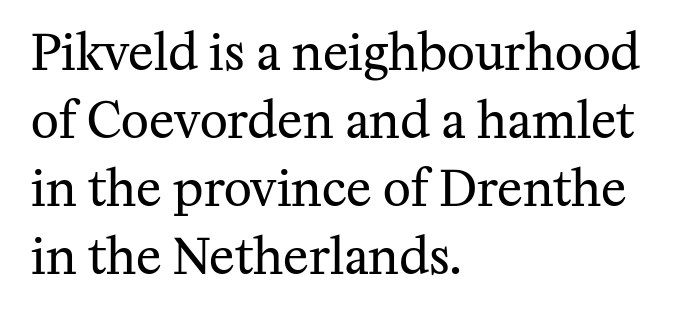
{"serif": "yes", "italic": "no", "bold": "no", "weight": "regular", "width": "normal", "stroke_contrast": "medium", "x_height": "medium", "monospaced": "no", "underline": "no", "align": "left", "line_spacing": "normal", "line_spacing_ratio": 1.42, "letter_spacing": "normal", "letter_spacing_em": 0.0, "glyph_px": 48}
